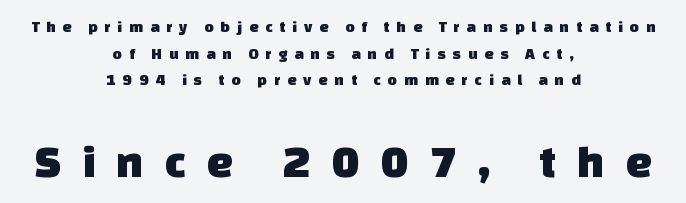
The image shows 47 px sans-serif type; set centered, normal line spacing (1.67x), unusually wide letter spacing (+0.44 em), not underlined; the second (bottom) block is 2.94x larger; low stroke contrast and a large x-height.
